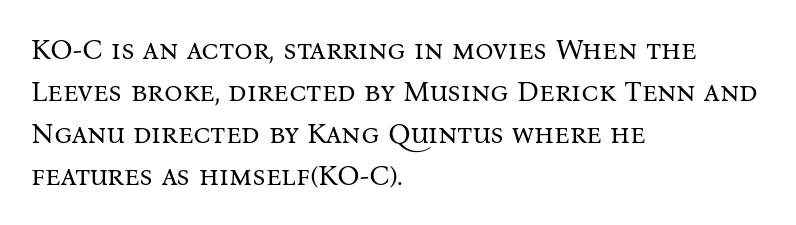
Q: Is the text bold? A: No.
Q: Is the text italic (slanted)? A: No, it is upright.
Q: Is the typeface a serif or a sans-serif typeface? A: Serif.
Q: Is the text underlined? A: No.
Q: How is the paragraph aligned? A: Left-aligned.
Q: Is the spacing between letters normal or unusually wide? A: Normal.
Q: Is the spacing between lines tight, normal or loose? A: Normal.
Q: Width (condensed, normal, or wide)? A: Normal.
Q: Stroke contrast? A: Medium.
Q: x-height? A: Medium.
Q: Monospaced? A: No.
